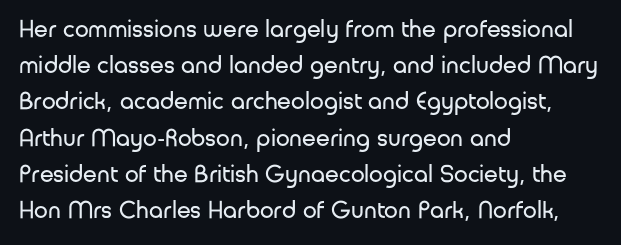
Q: Is the text bold? A: No.
Q: Is the text italic (slanted)? A: No, it is upright.
Q: Is the text underlined? A: No.
Q: How is the paragraph aligned? A: Left-aligned.
Q: Is the spacing between letters normal or unusually wide? A: Normal.
Q: Is the spacing between lines tight, normal or loose? A: Normal.
